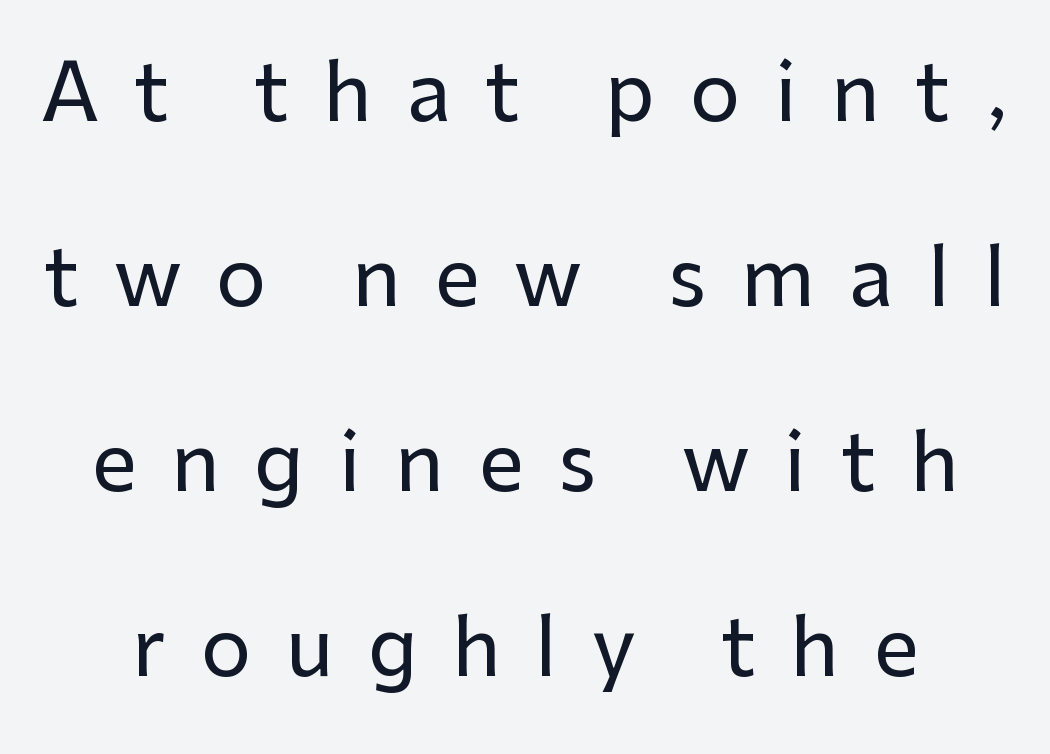
Q: Is the text italic (slanted)? A: No, it is upright.
Q: Is the typeface a serif or a sans-serif typeface? A: Sans-serif.
Q: Is the text underlined? A: No.
Q: Is the spacing between letters normal or unusually wide? A: Unusually wide.
Q: Is the spacing between lines tight, normal or loose? A: Loose.
Q: Width (condensed, normal, or wide)? A: Normal.
Q: Stroke contrast? A: Low.
Q: x-height? A: Medium.
Q: Monospaced? A: No.
